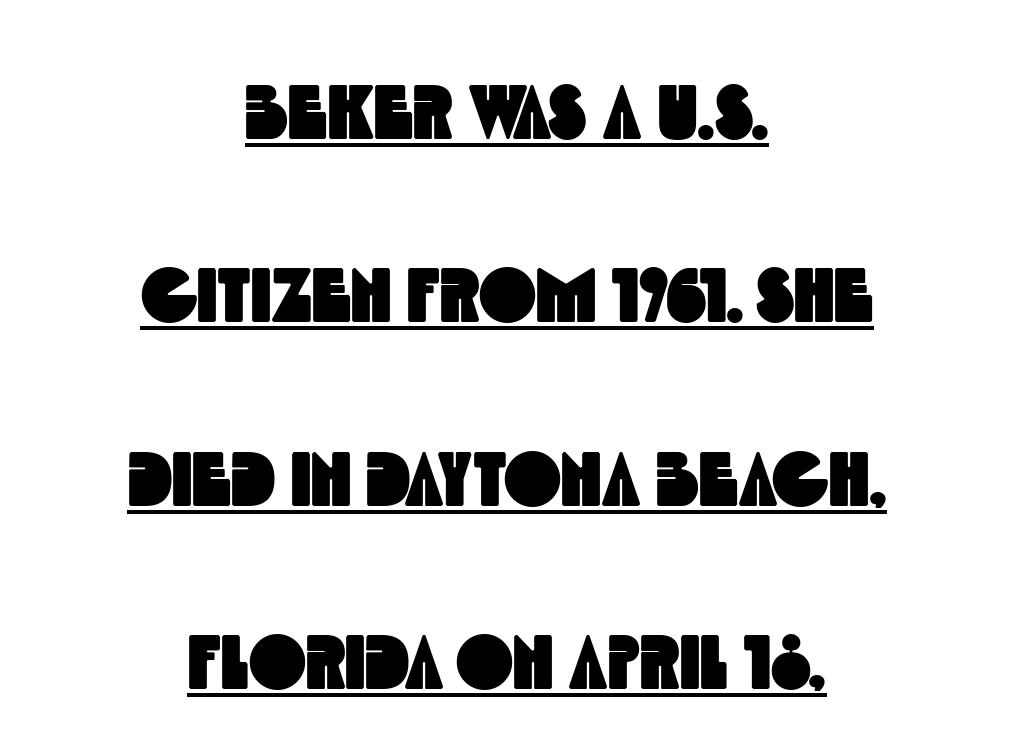
{"serif": "no", "width": "condensed", "x_height": "large", "monospaced": "no", "underline": "yes", "align": "center", "line_spacing": "loose", "line_spacing_ratio": 2.38, "letter_spacing": "normal", "letter_spacing_em": 0.0, "glyph_px": 77}
